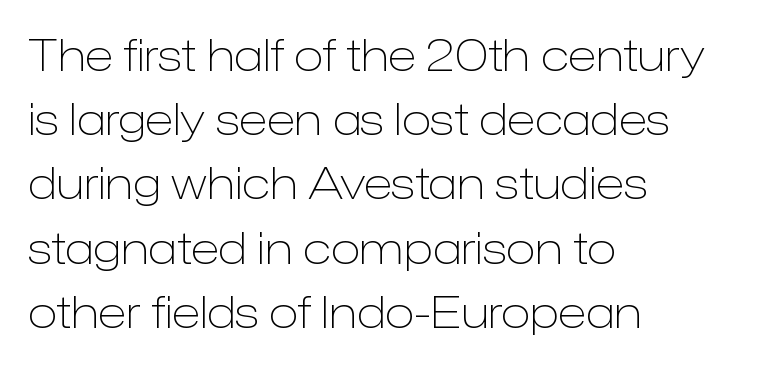
The image shows 44 px light sans-serif type, upright; set left-aligned, normal line spacing (1.46x), normal letter spacing, not underlined; low stroke contrast and a medium x-height.
